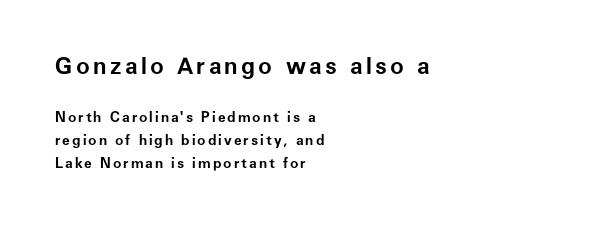
Q: Is the text bold? A: Yes.
Q: Is the text italic (slanted)? A: No, it is upright.
Q: Is the text underlined? A: No.
Q: How is the paragraph aligned? A: Left-aligned.
Q: Is the spacing between lines tight, normal or loose? A: Normal.
Q: Which block of text is set in a larger size, the first (top) or the second (bottom)? A: The first (top) one.
